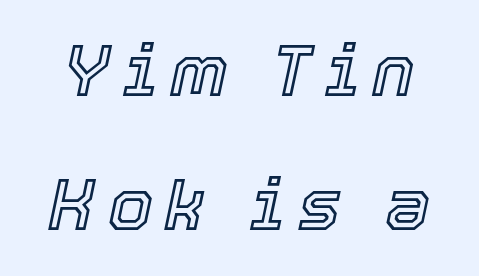
The image shows 72 px text type, italic (leaning right); set line spacing 1.86x, not underlined; a medium x-height.
